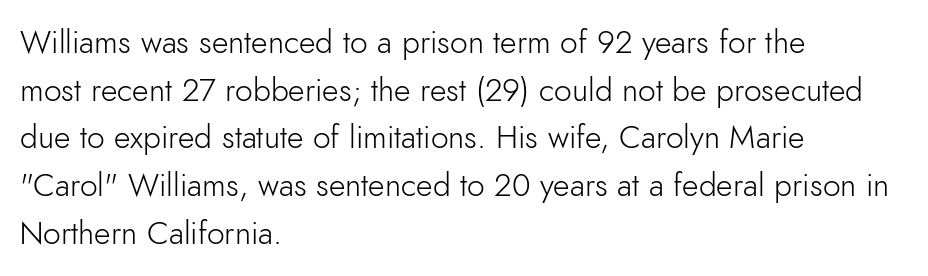
The image shows 32 px light sans-serif type, upright; set left-aligned, normal line spacing (1.49x), normal letter spacing, not underlined; low stroke contrast and a small x-height.
